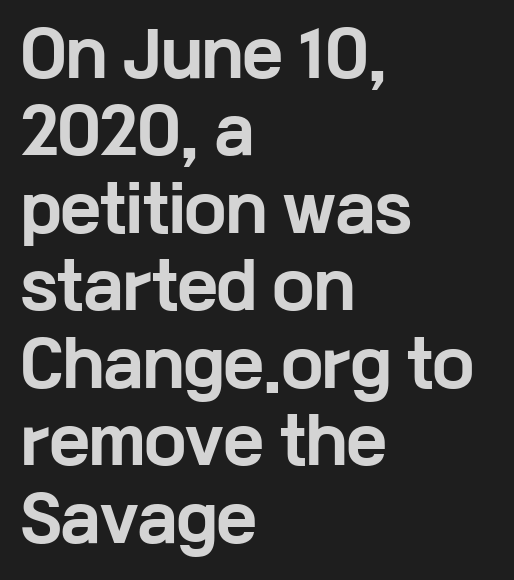
Q: Is the text bold? A: Yes.
Q: Is the text italic (slanted)? A: No, it is upright.
Q: Is the typeface a serif or a sans-serif typeface? A: Sans-serif.
Q: Is the text underlined? A: No.
Q: How is the paragraph aligned? A: Left-aligned.
Q: Is the spacing between letters normal or unusually wide? A: Normal.
Q: Is the spacing between lines tight, normal or loose? A: Normal.
Q: Width (condensed, normal, or wide)? A: Wide.
Q: Stroke contrast? A: Low.
Q: x-height? A: Medium.
Q: Monospaced? A: No.
